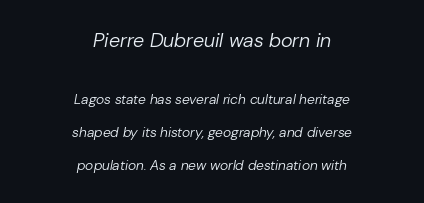
Q: Is the text bold? A: No.
Q: Is the text italic (slanted)? A: Yes, it leans right by about 10 degrees.
Q: Is the text underlined? A: No.
Q: How is the paragraph aligned? A: Centered.
Q: Is the spacing between letters normal or unusually wide? A: Normal.
Q: Is the spacing between lines tight, normal or loose? A: Loose.
Q: Which block of text is set in a larger size, the first (top) or the second (bottom)? A: The first (top) one.
